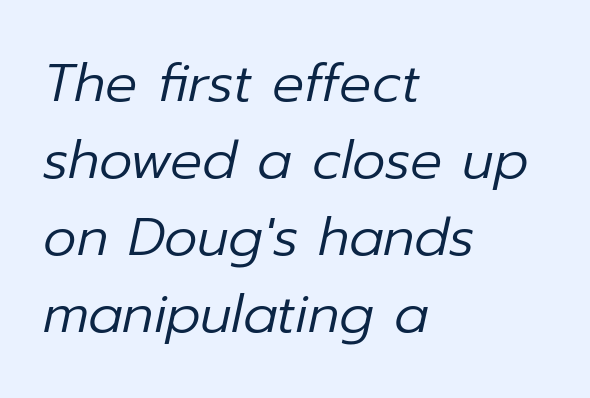
The image shows 53 px regular-weight type, italic (leaning right); set left-aligned, normal line spacing (1.45x), normal letter spacing, not underlined; low stroke contrast and a medium x-height.
